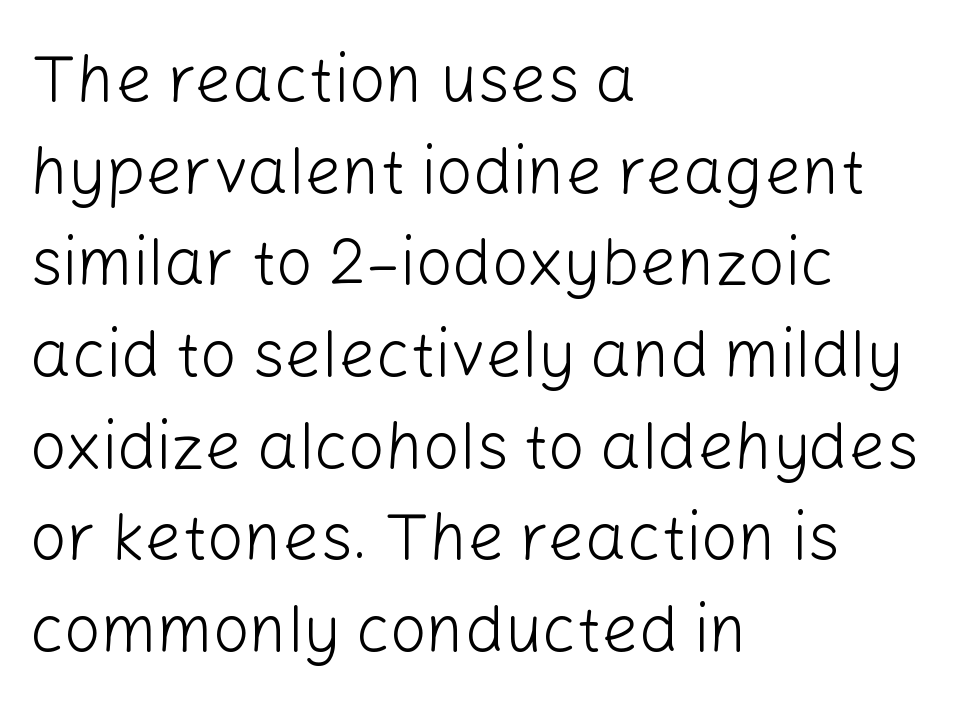
{"serif": "no", "italic": "no", "bold": "no", "weight": "light", "width": "normal", "stroke_contrast": "low", "x_height": "medium", "monospaced": "no", "underline": "no", "align": "left", "line_spacing": "normal", "line_spacing_ratio": 1.41, "letter_spacing": "normal", "letter_spacing_em": 0.0, "glyph_px": 65}
